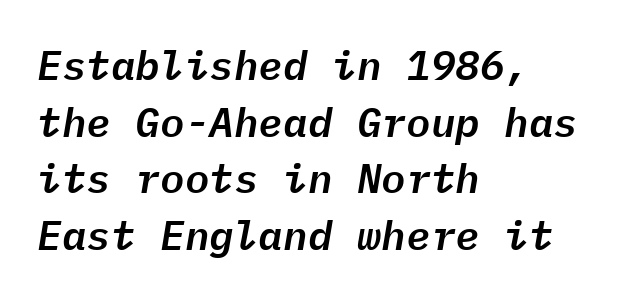
Interline gaps are of average width in this sample. Layout note: lines flush left. Beneath every word, the page is bare. Every character sits at an angle, as italics do. Between one letter and the next there's only the usual sliver of space.
